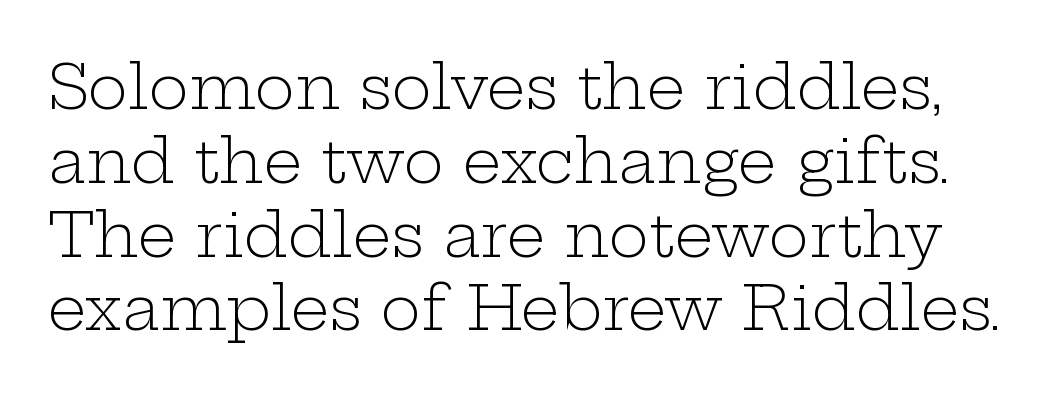
Q: Is the text bold? A: No.
Q: Is the text italic (slanted)? A: No, it is upright.
Q: Is the typeface a serif or a sans-serif typeface? A: Serif.
Q: Is the text underlined? A: No.
Q: Is the spacing between letters normal or unusually wide? A: Normal.
Q: Width (condensed, normal, or wide)? A: Wide.
Q: Stroke contrast? A: Low.
Q: x-height? A: Medium.
Q: Monospaced? A: No.
